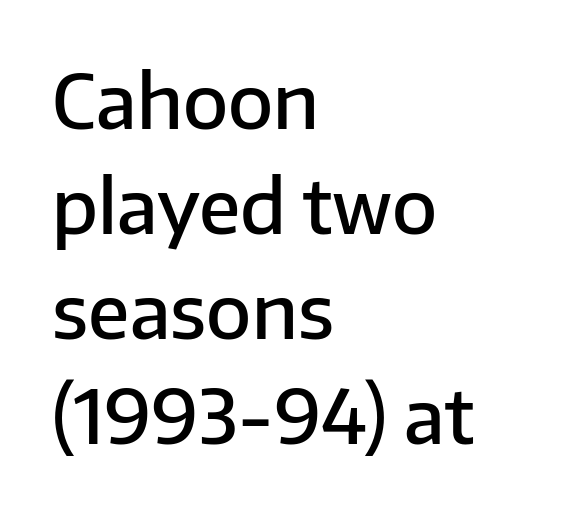
{"serif": "no", "italic": "no", "bold": "semi", "weight": "semibold", "width": "normal", "stroke_contrast": "low", "x_height": "medium", "monospaced": "no", "underline": "no", "align": "left", "line_spacing": "normal", "line_spacing_ratio": 1.42, "letter_spacing": "normal", "letter_spacing_em": 0.0, "glyph_px": 74}
